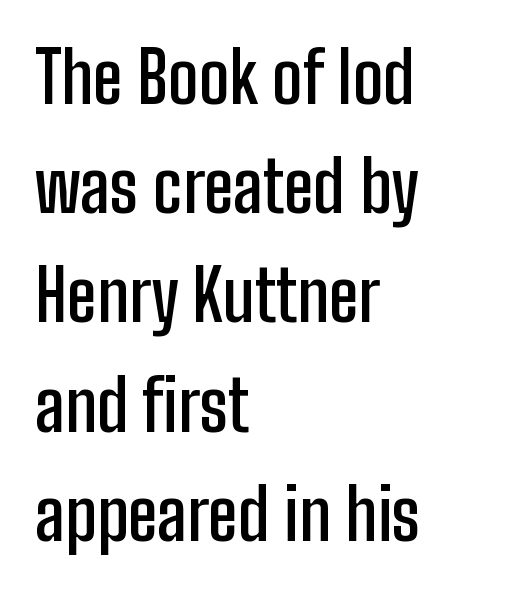
{"serif": "no", "italic": "no", "bold": "semi", "weight": "semibold", "width": "condensed", "stroke_contrast": "low", "x_height": "medium", "monospaced": "no", "underline": "no", "align": "left", "line_spacing": "normal", "line_spacing_ratio": 1.56, "letter_spacing": "normal", "letter_spacing_em": 0.0, "glyph_px": 70}
